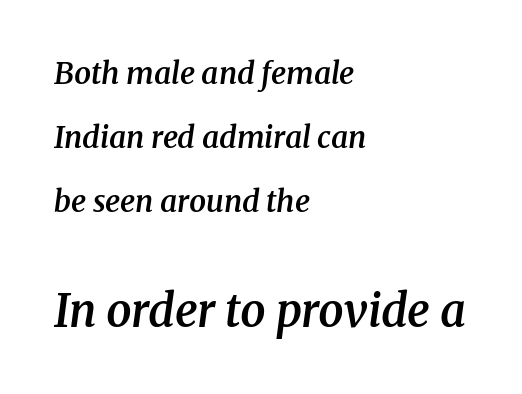
{"serif": "yes", "italic": "yes", "lean": "right", "slant_degrees": 8, "bold": "semi", "weight": "semibold", "width": "normal", "stroke_contrast": "medium", "x_height": "medium", "monospaced": "no", "underline": "no", "align": "left", "line_spacing": "loose", "line_spacing_ratio": 2.13, "letter_spacing": "normal", "letter_spacing_em": 0.0, "larger_block": "second", "size_ratio": 1.5, "glyph_px": 45}
